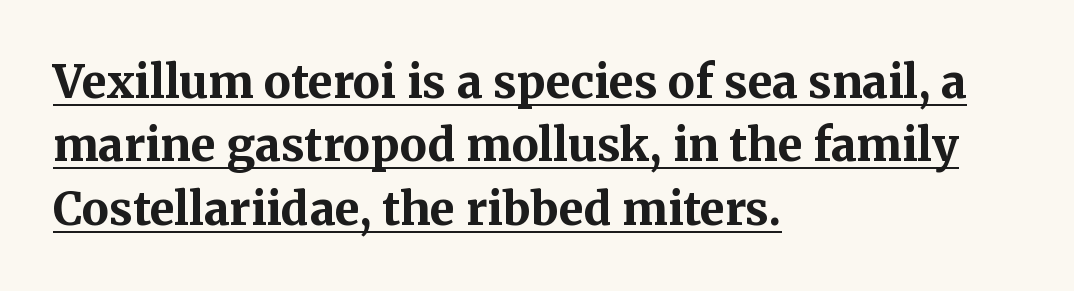
The typesetter has applied underlining to the passage shown. Old-style or modern, the face here clearly has serifs. Words appear dense and cohesive because spacing is normal. Rows of type keep a routine distance in the vertical direction. Is this a fixed-width face? No — the glyphs have proportional, varying widths. Typographic density is high because the face is bold.
